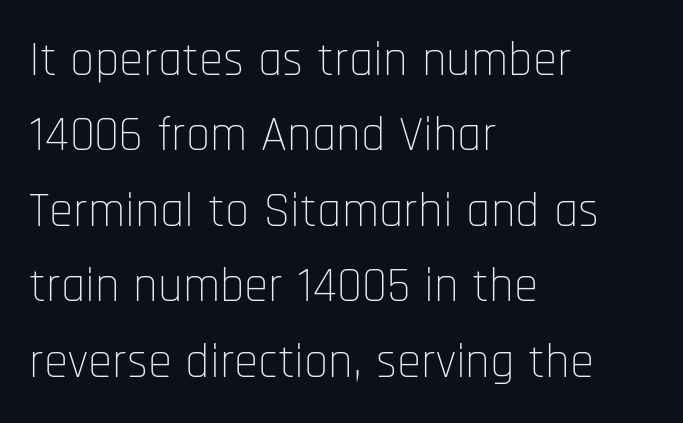
{"serif": "no", "italic": "no", "bold": "no", "weight": "thin", "width": "condensed", "stroke_contrast": "low", "x_height": "large", "monospaced": "no", "underline": "no", "align": "left", "line_spacing": "normal", "line_spacing_ratio": 1.54, "letter_spacing": "normal", "letter_spacing_em": 0.0, "glyph_px": 49}
